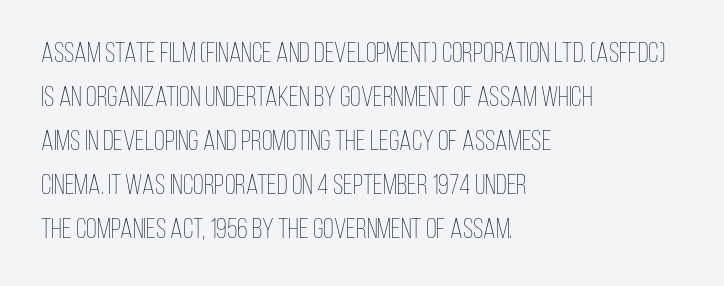
The image shows 28 px thin, condensed type, upright; set left-aligned, normal line spacing (1.57x), normal letter spacing, not underlined; low stroke contrast and a large x-height.
